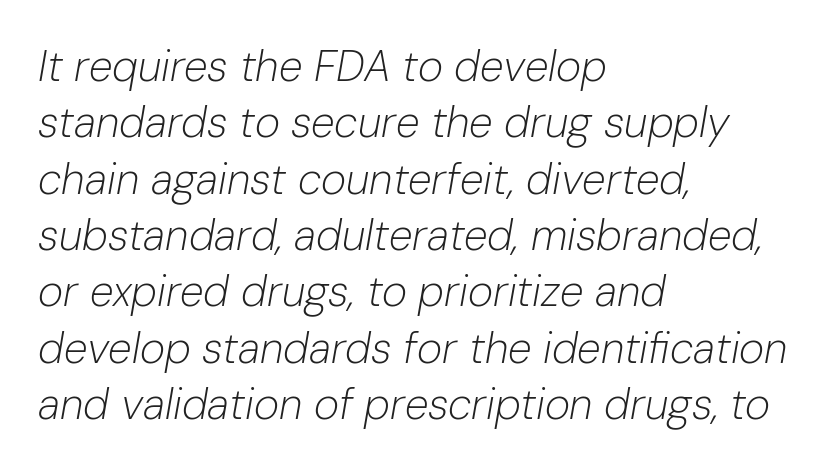
{"italic": "yes", "lean": "right", "slant_degrees": 10, "bold": "no", "weight": "light", "width": "normal", "stroke_contrast": "low", "x_height": "medium", "monospaced": "no", "underline": "no", "align": "left", "line_spacing": "normal", "line_spacing_ratio": 1.31, "letter_spacing": "normal", "letter_spacing_em": 0.0, "glyph_px": 43}
